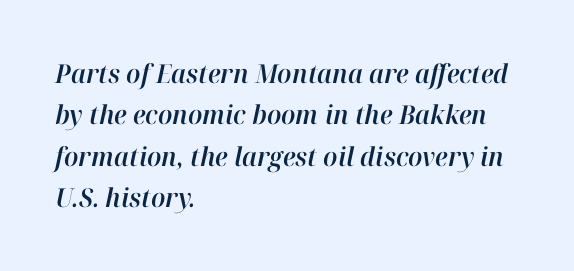
Rows of type keep a routine distance in the vertical direction. A typesetter would call this zero additional tracking. The rendering applies a slant to the glyphs. Where is the straight margin? On the left. No word sits above an underline.
